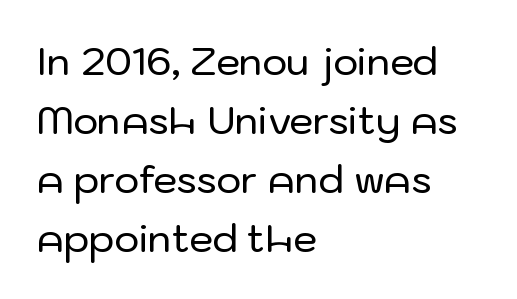
The image shows 38 px sans-serif type, upright; set left-aligned, normal line spacing (1.55x), normal letter spacing, not underlined; low stroke contrast and a medium x-height.
